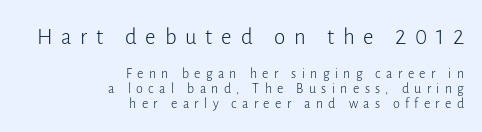
The image shows 23 px text type, upright; set right-aligned, tight line spacing (1.1x), unusually wide letter spacing (+0.38 em), not underlined; the first (top) block is 1.64x larger.
